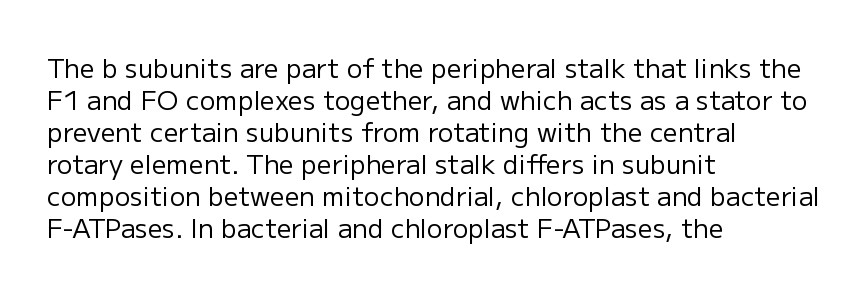
{"italic": "no", "bold": "no", "underline": "no", "align": "left", "line_spacing_ratio": 1.23, "letter_spacing": "normal", "letter_spacing_em": 0.0, "glyph_px": 26}
